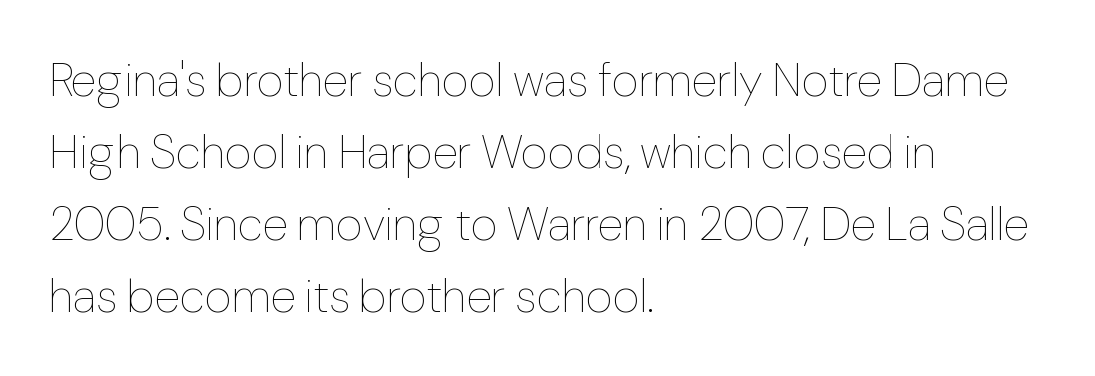
Q: Is the text bold? A: No.
Q: Is the text italic (slanted)? A: No, it is upright.
Q: Is the text underlined? A: No.
Q: How is the paragraph aligned? A: Left-aligned.
Q: Is the spacing between letters normal or unusually wide? A: Normal.
Q: Is the spacing between lines tight, normal or loose? A: Normal.
Q: Width (condensed, normal, or wide)? A: Normal.
Q: Stroke contrast? A: Low.
Q: x-height? A: Medium.
Q: Monospaced? A: No.
